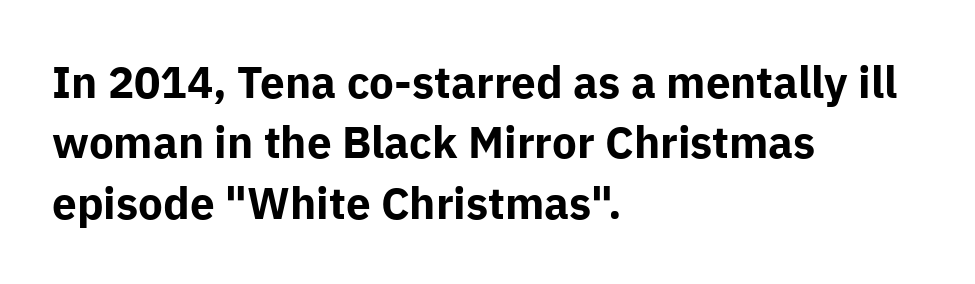
The image shows 44 px bold sans-serif type, upright; set left-aligned, normal line spacing (1.37x), normal letter spacing, not underlined; low stroke contrast and a medium x-height.
